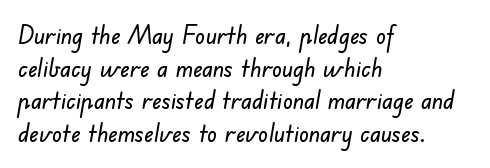
Q: Is the text underlined? A: No.
Q: How is the paragraph aligned? A: Left-aligned.
Q: Is the spacing between letters normal or unusually wide? A: Normal.
Q: Is the spacing between lines tight, normal or loose? A: Normal.
